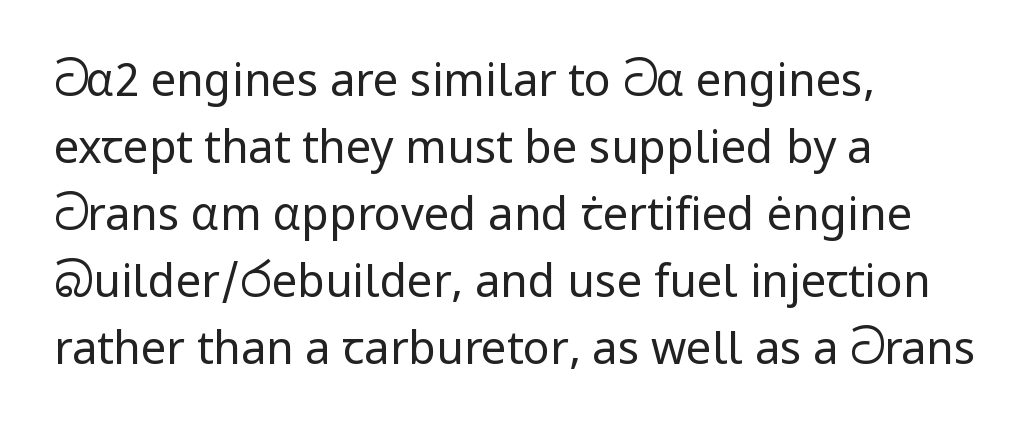
Q: Is the text bold? A: No.
Q: Is the text italic (slanted)? A: No, it is upright.
Q: Is the typeface a serif or a sans-serif typeface? A: Sans-serif.
Q: Is the text underlined? A: No.
Q: How is the paragraph aligned? A: Left-aligned.
Q: Is the spacing between letters normal or unusually wide? A: Normal.
Q: Is the spacing between lines tight, normal or loose? A: Normal.
Q: Width (condensed, normal, or wide)? A: Normal.
Q: Stroke contrast? A: Low.
Q: x-height? A: Medium.
Q: Monospaced? A: No.
